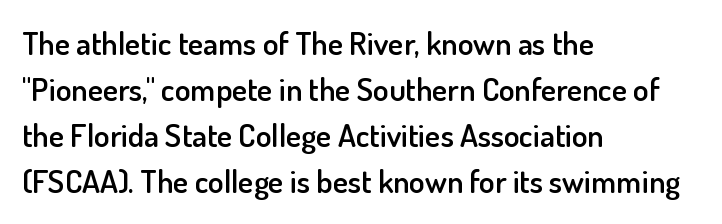
Regarding leading, the lines here are spaced in the standard way. Glance below the letters and you will spot only blank space. Caption: multi-line text, flush left, ragged right. These lines carry some extra weight — a demibold, not a full bold.
